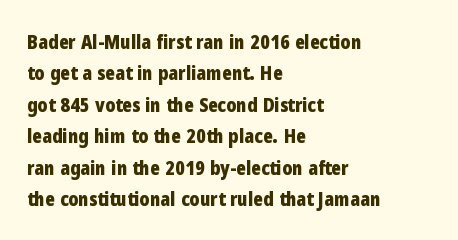
The image shows 20 px bold type, upright; set left-aligned, normal line spacing (1.57x), normal letter spacing, not underlined.
